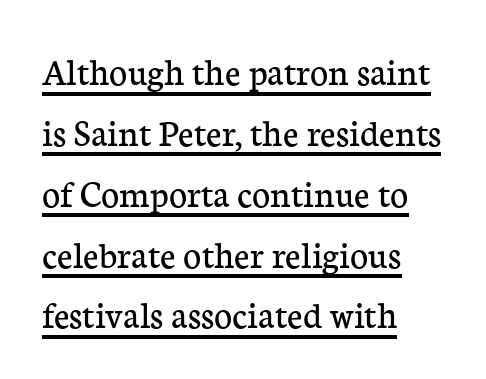
{"serif": "yes", "italic": "no", "bold": "no", "weight": "regular", "width": "normal", "stroke_contrast": "low", "x_height": "medium", "monospaced": "no", "underline": "yes", "align": "left", "line_spacing": "normal", "line_spacing_ratio": 1.56, "letter_spacing": "normal", "letter_spacing_em": 0.0, "glyph_px": 39}
